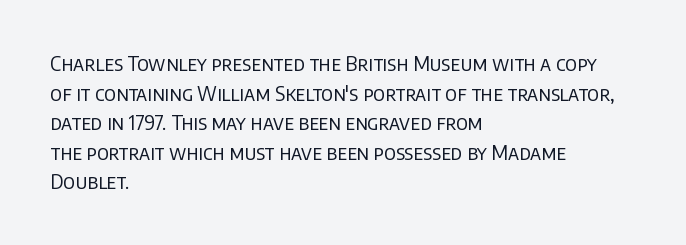
Compared with a typical body face, this is equally light or lighter still. The line texture is even and compact thanks to regular tracking. The space directly below the letters is spotless. Nope, not italic — everything's standing straight.
